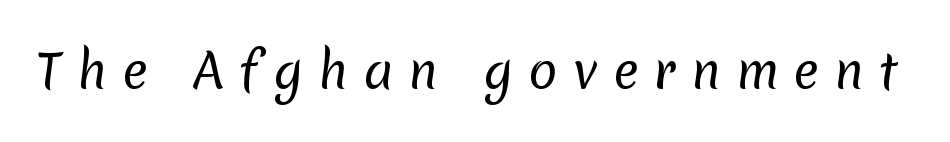
Has an underline been added? It has not. In terms of letterform style, serifs are entirely absent. Looks like regular typesetting: each glyph gets only the width it needs. A typesetter would call this heavily tracked-out type.
